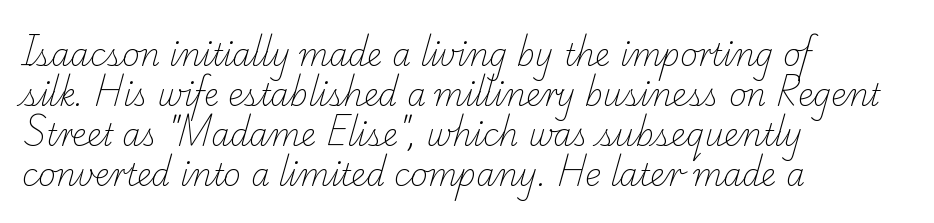
{"serif": "yes", "bold": "no", "weight": "light", "width": "normal", "stroke_contrast": "low", "x_height": "small", "monospaced": "no", "underline": "no", "align": "left", "line_spacing": "normal", "line_spacing_ratio": 1.33, "letter_spacing": "normal", "letter_spacing_em": 0.0, "glyph_px": 30}
